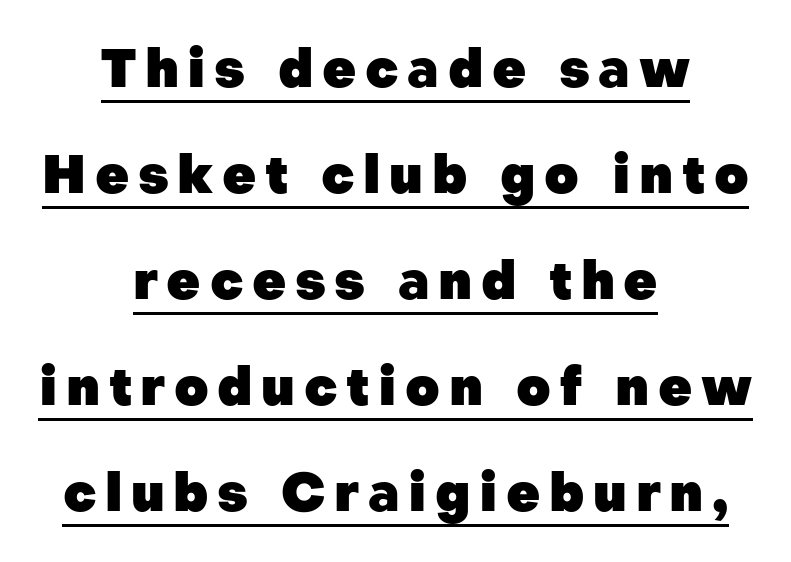
{"serif": "no", "italic": "no", "bold": "yes", "weight": "heavy", "width": "normal", "stroke_contrast": "low", "x_height": "medium", "monospaced": "no", "underline": "yes", "align": "center", "line_spacing": "loose", "line_spacing_ratio": 2.0, "glyph_px": 53}
